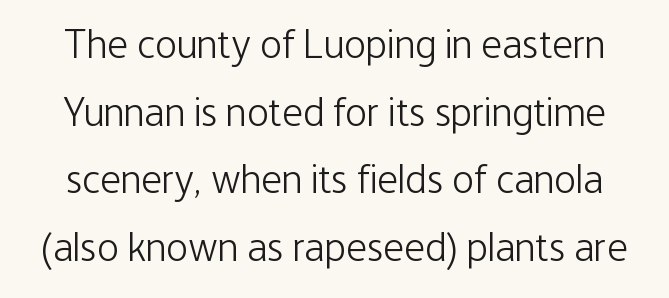
Q: Is the text bold? A: No.
Q: Is the text italic (slanted)? A: No, it is upright.
Q: Is the typeface a serif or a sans-serif typeface? A: Sans-serif.
Q: Is the text underlined? A: No.
Q: Is the spacing between letters normal or unusually wide? A: Normal.
Q: Is the spacing between lines tight, normal or loose? A: Normal.
Q: Width (condensed, normal, or wide)? A: Condensed.
Q: Stroke contrast? A: Low.
Q: x-height? A: Medium.
Q: Monospaced? A: No.
